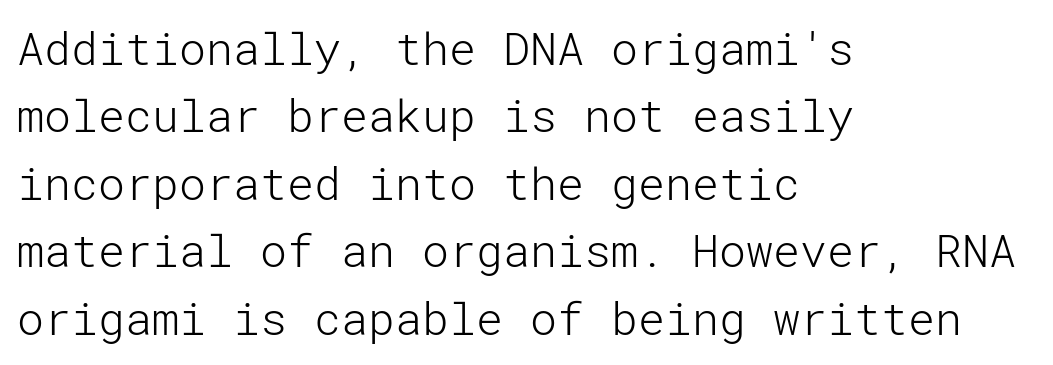
The image shows 45 px light sans-serif type, upright; set left-aligned, normal line spacing (1.5x), normal letter spacing, not underlined; low stroke contrast and a medium x-height.
